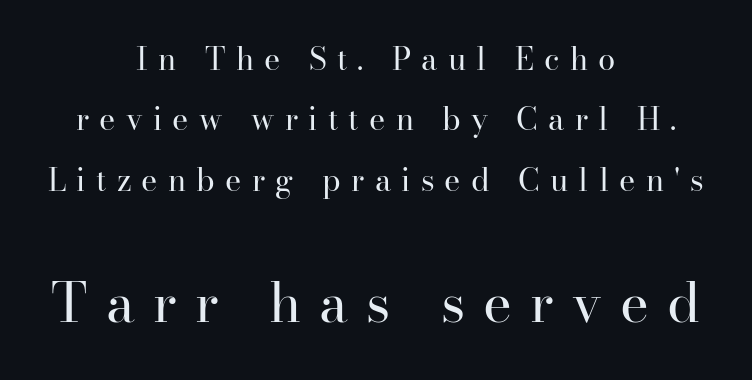
The image shows 55 px regular-weight serif type, upright; set centered, loose line spacing (1.95x), unusually wide letter spacing (+0.33 em), not underlined; the second (bottom) block is 1.77x larger; high stroke contrast and a small x-height.
